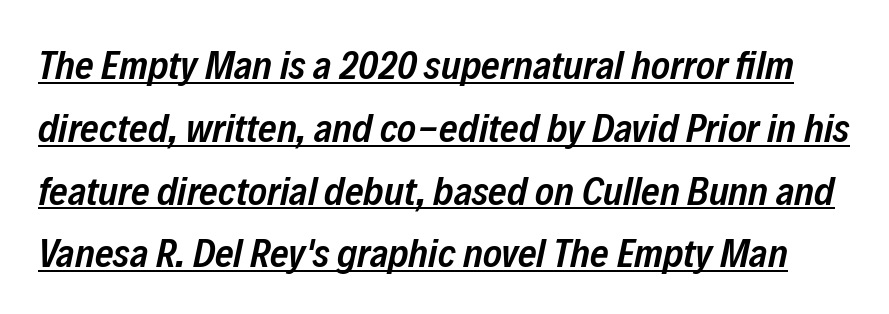
{"italic": "yes", "lean": "right", "slant_degrees": 12, "bold": "semi", "weight": "semibold", "width": "condensed", "stroke_contrast": "low", "x_height": "medium", "monospaced": "no", "underline": "yes", "line_spacing": "normal", "line_spacing_ratio": 1.57, "letter_spacing": "normal", "letter_spacing_em": 0.0, "glyph_px": 40}
